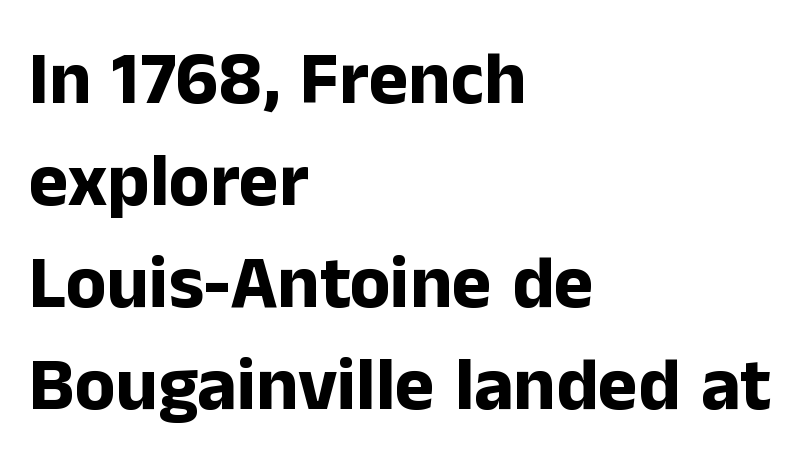
The image shows 75 px bold sans-serif type, upright; set left-aligned, normal line spacing (1.36x), normal letter spacing, not underlined; low stroke contrast and a medium x-height.
